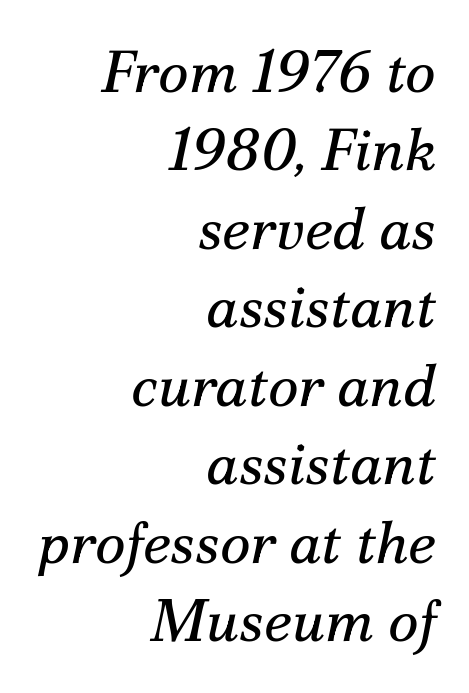
The image shows 59 px regular-weight serif type, italic (leaning right); set right-aligned, normal line spacing (1.33x), normal letter spacing, not underlined; medium stroke contrast and a small x-height.
